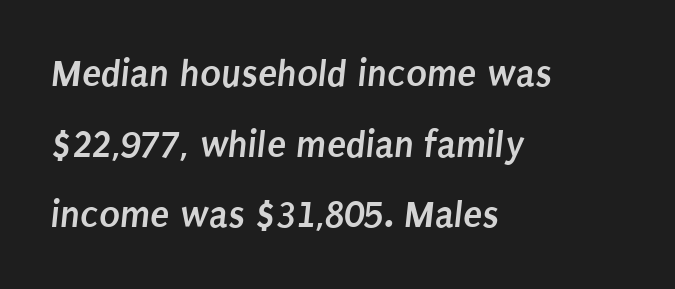
Q: Is the text bold? A: Yes.
Q: Is the typeface a serif or a sans-serif typeface? A: Sans-serif.
Q: Is the text underlined? A: No.
Q: How is the paragraph aligned? A: Left-aligned.
Q: Is the spacing between letters normal or unusually wide? A: Normal.
Q: Width (condensed, normal, or wide)? A: Condensed.
Q: Stroke contrast? A: Low.
Q: x-height? A: Large.
Q: Monospaced? A: No.
